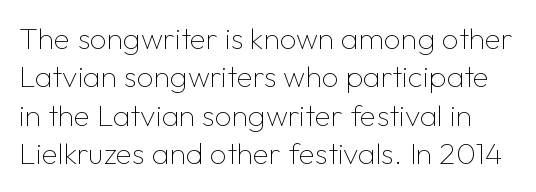
The image shows 30 px thin sans-serif type, upright; set normal line spacing (1.28x), normal letter spacing, not underlined; low stroke contrast and a medium x-height.
